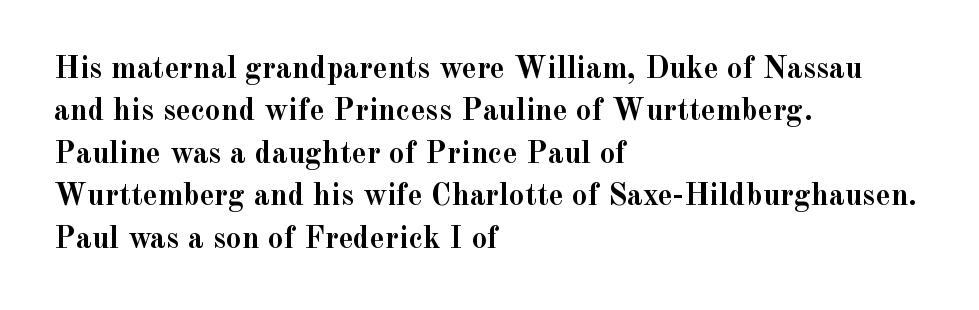
{"serif": "yes", "italic": "no", "bold": "yes", "weight": "semibold", "width": "normal", "x_height": "small", "monospaced": "no", "underline": "no", "align": "left", "line_spacing": "normal", "line_spacing_ratio": 1.37, "letter_spacing": "normal", "letter_spacing_em": 0.0, "glyph_px": 31}
